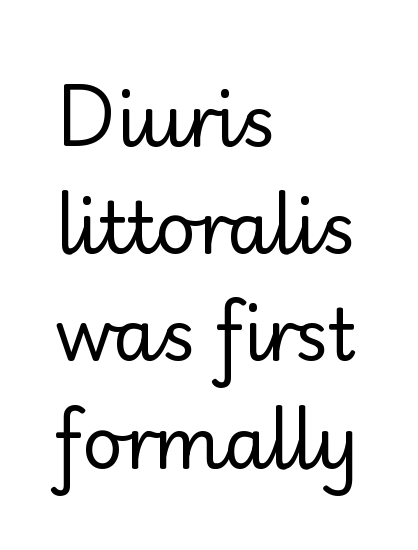
The image shows 71 px regular-weight sans-serif type, upright; set left-aligned, normal line spacing (1.51x), normal letter spacing, not underlined; low stroke contrast and a small x-height.
